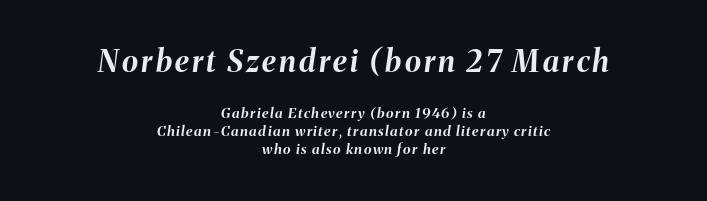
Emphasis-style slanted type is in use. Leading: standard. Do the characters align in a grid? No, the font is proportional. Caption: upper text group enlarged, lower text group reduced. Anything drawn beneath the words? Only blank space. Both edges are ragged and mirror each other, which tells us the setting is centered.
